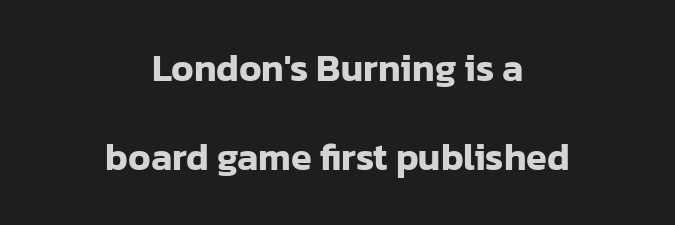
{"serif": "no", "italic": "no", "width": "normal", "stroke_contrast": "low", "x_height": "medium", "monospaced": "no", "underline": "no", "align": "center", "line_spacing": "loose", "line_spacing_ratio": 2.34, "letter_spacing": "normal", "letter_spacing_em": 0.0, "glyph_px": 38}
